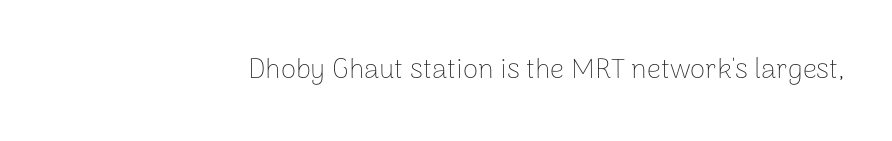
The image shows 28 px thin sans-serif type, upright; set right-aligned, normal letter spacing, not underlined; low stroke contrast and a medium x-height.
